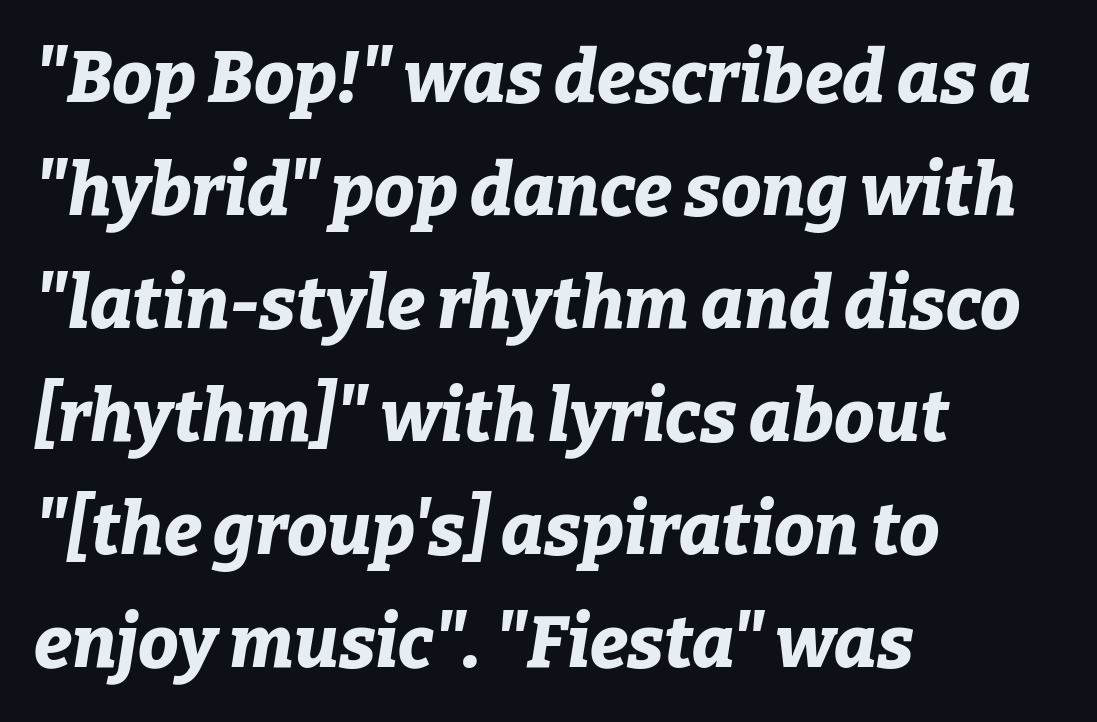
{"italic": "yes", "lean": "right", "slant_degrees": 9, "bold": "yes", "weight": "bold", "width": "normal", "stroke_contrast": "low", "x_height": "medium", "monospaced": "no", "underline": "no", "align": "left", "line_spacing": "normal", "line_spacing_ratio": 1.57, "letter_spacing": "normal", "letter_spacing_em": 0.0, "glyph_px": 72}
